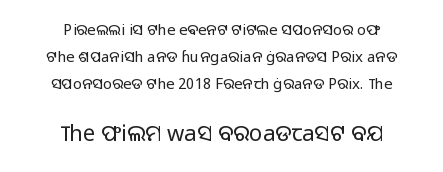
{"italic": "no", "bold": "no", "underline": "no", "align": "center", "line_spacing_ratio": 1.81, "letter_spacing": "normal", "letter_spacing_em": 0.0, "larger_block": "second", "size_ratio": 1.47, "glyph_px": 22}
